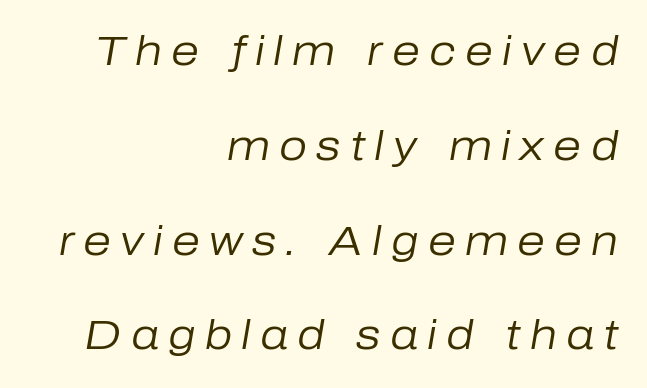
Q: Is the text bold? A: No.
Q: Is the text italic (slanted)? A: Yes, it leans right by about 10 degrees.
Q: Is the text underlined? A: No.
Q: How is the paragraph aligned? A: Right-aligned.
Q: Is the spacing between letters normal or unusually wide? A: Unusually wide.
Q: Is the spacing between lines tight, normal or loose? A: Loose.
Q: Width (condensed, normal, or wide)? A: Normal.
Q: Stroke contrast? A: Low.
Q: x-height? A: Medium.
Q: Monospaced? A: No.
